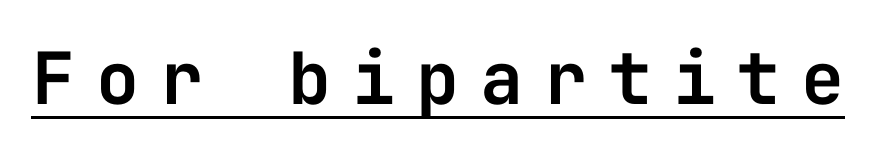
Q: Is the text italic (slanted)? A: No, it is upright.
Q: Is the typeface a serif or a sans-serif typeface? A: Sans-serif.
Q: Is the text underlined? A: Yes.
Q: Is the spacing between letters normal or unusually wide? A: Unusually wide.
Q: Width (condensed, normal, or wide)? A: Normal.
Q: Stroke contrast? A: Low.
Q: x-height? A: Medium.
Q: Monospaced? A: Yes.
